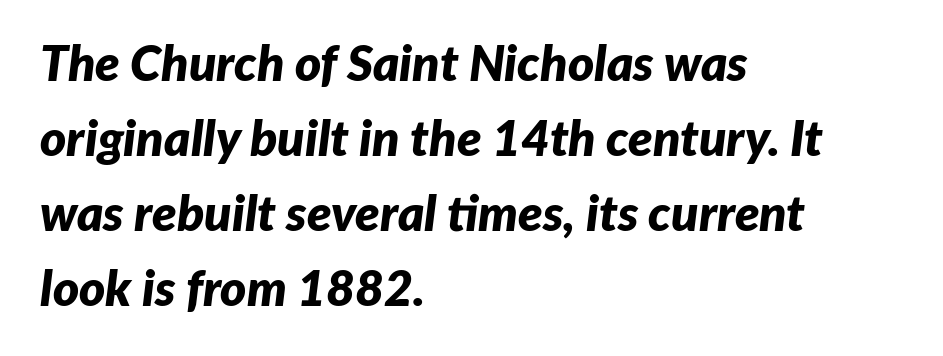
{"italic": "yes", "lean": "right", "slant_degrees": 7, "bold": "yes", "weight": "bold", "width": "normal", "stroke_contrast": "low", "x_height": "medium", "monospaced": "no", "underline": "no", "align": "left", "line_spacing": "normal", "line_spacing_ratio": 1.5, "letter_spacing": "normal", "letter_spacing_em": 0.0, "glyph_px": 50}
